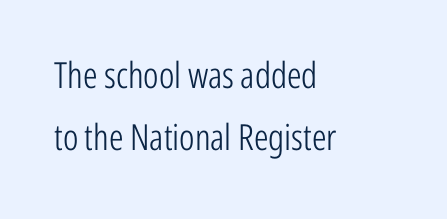
{"serif": "no", "italic": "no", "bold": "no", "weight": "light", "width": "condensed", "stroke_contrast": "low", "x_height": "medium", "monospaced": "no", "underline": "no", "align": "left", "line_spacing_ratio": 1.71, "letter_spacing": "normal", "letter_spacing_em": 0.0, "glyph_px": 36}
